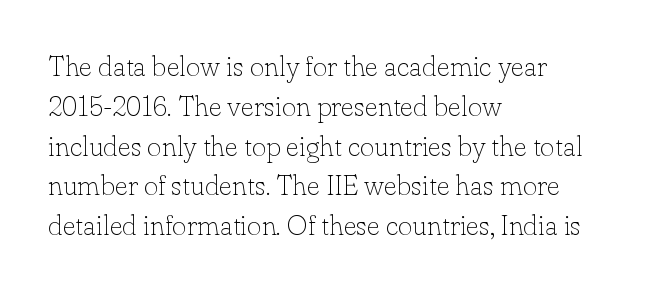
{"serif": "yes", "italic": "no", "bold": "no", "weight": "thin", "width": "normal", "stroke_contrast": "low", "x_height": "small", "monospaced": "no", "underline": "no", "align": "left", "line_spacing": "normal", "line_spacing_ratio": 1.42, "letter_spacing": "normal", "letter_spacing_em": 0.0, "glyph_px": 28}
